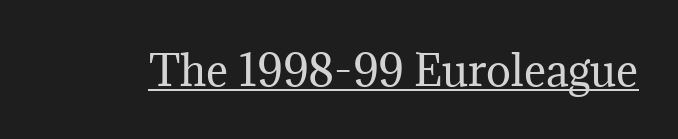
Q: Is the text bold? A: No.
Q: Is the text italic (slanted)? A: No, it is upright.
Q: Is the typeface a serif or a sans-serif typeface? A: Serif.
Q: Is the text underlined? A: Yes.
Q: Is the spacing between letters normal or unusually wide? A: Normal.
Q: Width (condensed, normal, or wide)? A: Normal.
Q: Stroke contrast? A: Medium.
Q: x-height? A: Medium.
Q: Monospaced? A: No.
